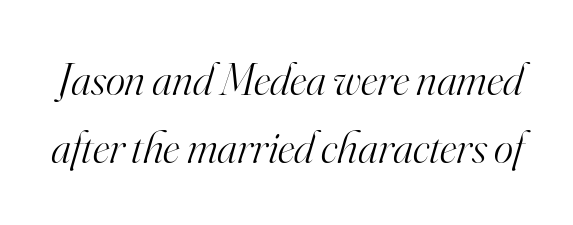
Q: Is the text bold? A: No.
Q: Is the text italic (slanted)? A: Yes, it leans right by about 16 degrees.
Q: Is the typeface a serif or a sans-serif typeface? A: Serif.
Q: Is the text underlined? A: No.
Q: Is the spacing between letters normal or unusually wide? A: Normal.
Q: Is the spacing between lines tight, normal or loose? A: Normal.
Q: Width (condensed, normal, or wide)? A: Normal.
Q: Stroke contrast? A: High.
Q: x-height? A: Small.
Q: Monospaced? A: No.
